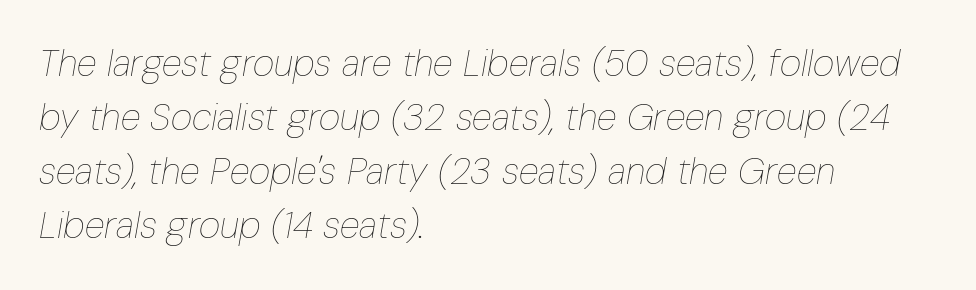
Q: Is the text bold? A: No.
Q: Is the text italic (slanted)? A: Yes, it leans right by about 10 degrees.
Q: Is the text underlined? A: No.
Q: How is the paragraph aligned? A: Left-aligned.
Q: Is the spacing between letters normal or unusually wide? A: Normal.
Q: Is the spacing between lines tight, normal or loose? A: Normal.
Q: Width (condensed, normal, or wide)? A: Condensed.
Q: Stroke contrast? A: Low.
Q: x-height? A: Medium.
Q: Monospaced? A: No.
